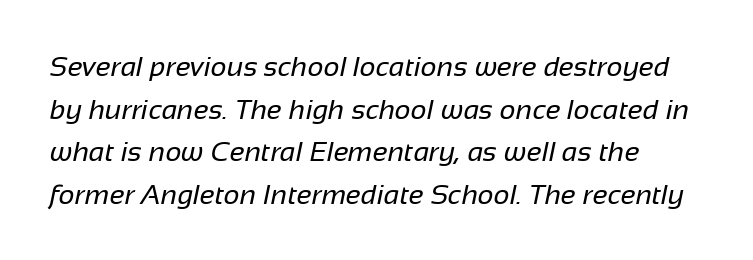
Think standard paragraph weight, or any step lighter than that. Any mark beneath the type? The region is blank. Students, note that the glyphs here touch the page at normal intervals. The rendering uses a moderate line-height, typical for paragraphs. You could not count columns in this text — the font is proportionally spaced. Typographically, this falls in the sans-serif category.
